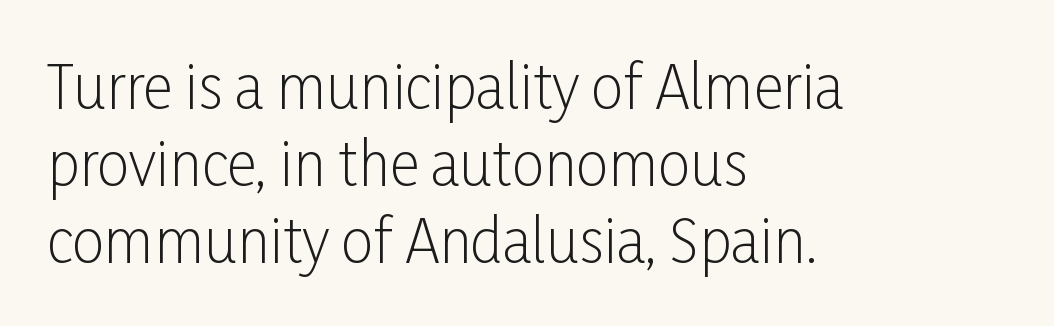
Vertical spacing — default. Weight class: somewhere from thin through regular. Inter-character spacing is left at the font's built-in metrics. This sample uses a sans-serif face. Unlike italic type, these characters show no tilt at all. The letters advance in unequal steps, a hallmark of proportional type.
